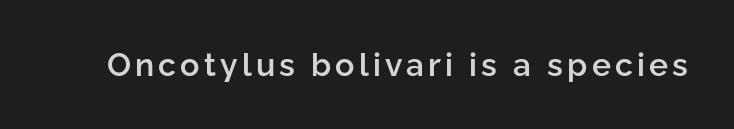
{"serif": "no", "italic": "no", "bold": "semi", "weight": "semibold", "width": "normal", "stroke_contrast": "low", "x_height": "medium", "monospaced": "no", "underline": "no", "glyph_px": 32}
